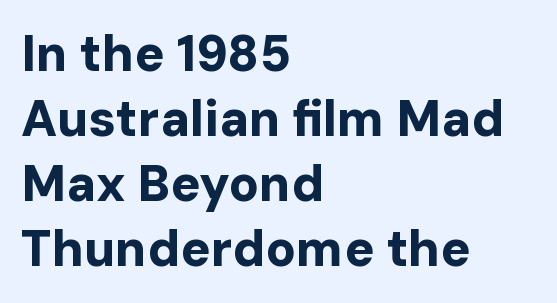
{"serif": "no", "italic": "no", "bold": "yes", "weight": "bold", "width": "normal", "stroke_contrast": "low", "x_height": "medium", "monospaced": "no", "underline": "no", "align": "left", "line_spacing": "normal", "line_spacing_ratio": 1.3, "letter_spacing": "normal", "letter_spacing_em": 0.0, "glyph_px": 50}
